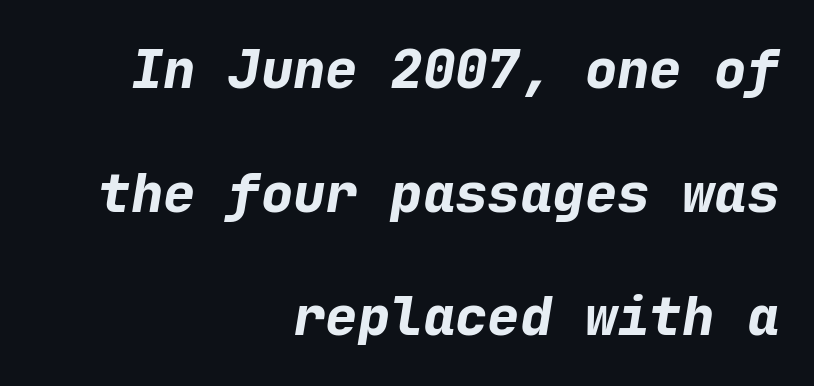
The setting favours the right margin, as signatures and pull-quotes sometimes do. Tall strokes in this sample are angled rather than plumb. Just letters on the line, the space beneath them empty. The face used here is rendered with its standard letterfit. Its strokes are broad and dark, the hallmark of bold type. The rendering uses typewriter-style spacing with identical character cells.
